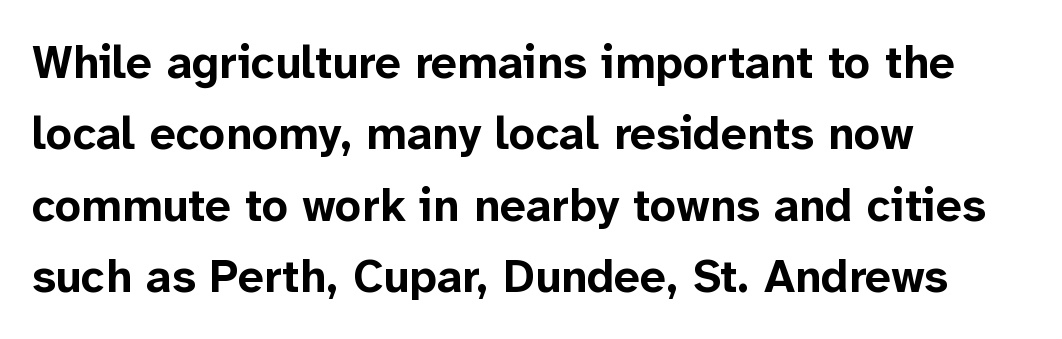
The image shows 46 px bold sans-serif type, upright; set left-aligned, normal line spacing (1.55x), normal letter spacing, not underlined; low stroke contrast and a medium x-height.
